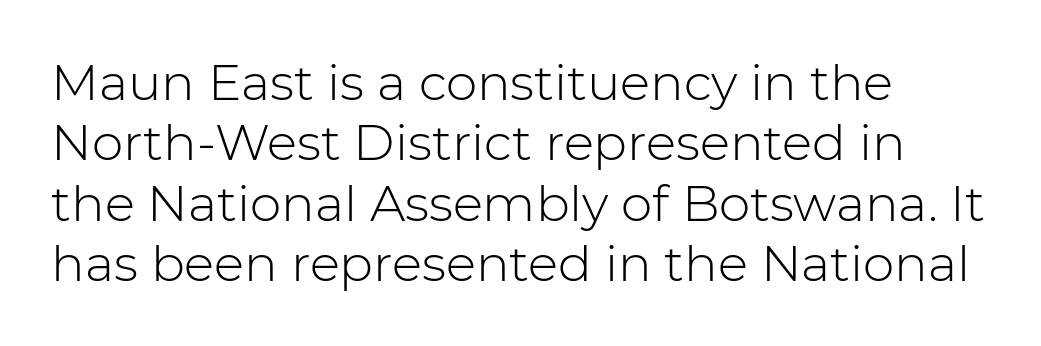
{"serif": "no", "italic": "no", "bold": "no", "weight": "light", "width": "normal", "stroke_contrast": "low", "x_height": "medium", "monospaced": "no", "underline": "no", "align": "left", "line_spacing_ratio": 1.21, "letter_spacing": "normal", "letter_spacing_em": 0.0, "glyph_px": 50}
